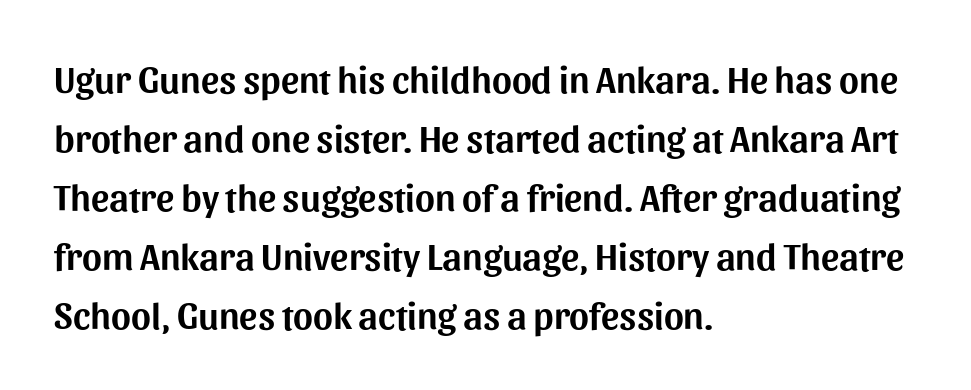
{"serif": "no", "italic": "no", "width": "normal", "stroke_contrast": "medium", "x_height": "medium", "monospaced": "no", "underline": "no", "align": "left", "line_spacing": "normal", "line_spacing_ratio": 1.55, "letter_spacing": "normal", "letter_spacing_em": 0.0, "glyph_px": 38}
